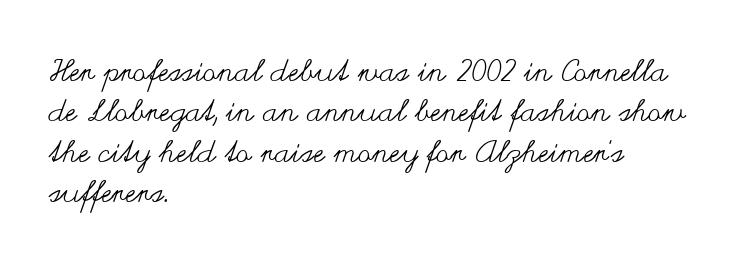
The image shows 30 px regular-weight, wide type; set left-aligned, normal line spacing (1.35x), normal letter spacing, not underlined; medium stroke contrast and a small x-height.
